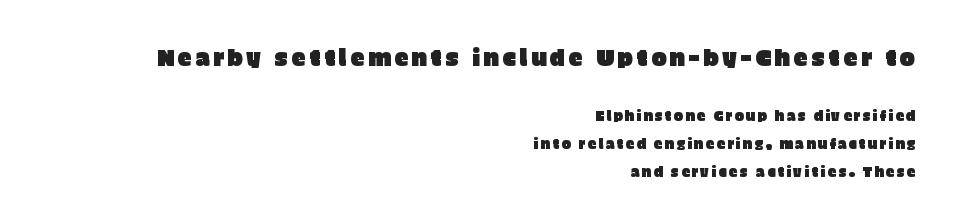
{"italic": "no", "underline": "no", "align": "right", "line_spacing": "loose", "line_spacing_ratio": 2.01, "larger_block": "first", "size_ratio": 1.64, "glyph_px": 23}
